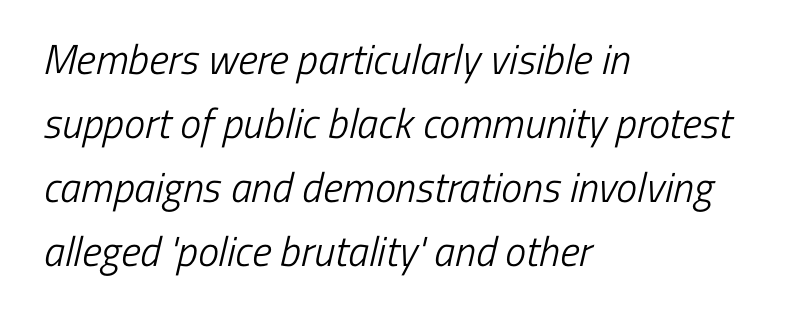
The image shows 42 px light, condensed sans-serif type; set left-aligned, normal line spacing (1.52x), normal letter spacing, not underlined; low stroke contrast and a medium x-height.
